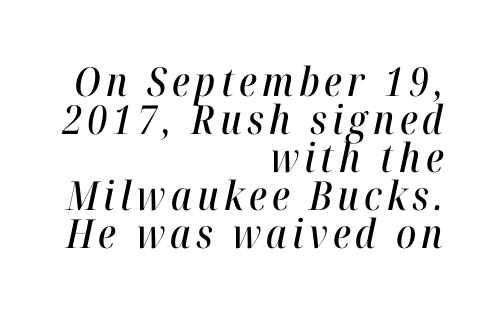
{"italic": "yes", "lean": "right", "slant_degrees": 12, "width": "condensed", "stroke_contrast": "high", "x_height": "medium", "monospaced": "no", "underline": "no", "align": "right", "line_spacing": "tight", "line_spacing_ratio": 0.95, "glyph_px": 40}
